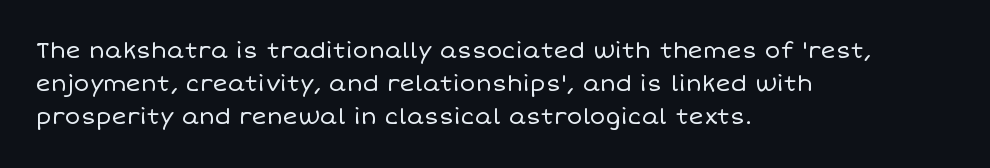
Q: Is the text bold? A: No.
Q: Is the text italic (slanted)? A: No, it is upright.
Q: Is the text underlined? A: No.
Q: How is the paragraph aligned? A: Left-aligned.
Q: Is the spacing between letters normal or unusually wide? A: Normal.
Q: Is the spacing between lines tight, normal or loose? A: Normal.
